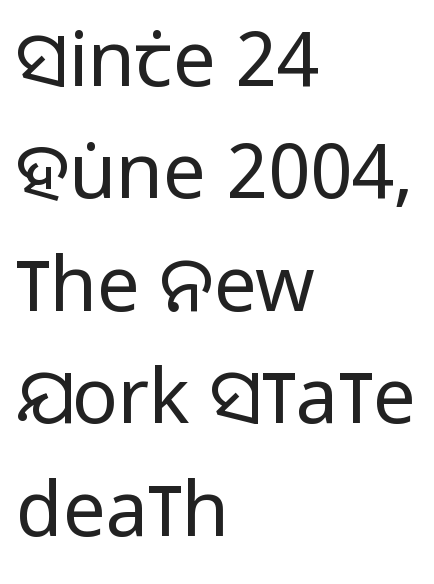
The image shows 76 px regular-weight, condensed sans-serif type, upright; set left-aligned, normal line spacing (1.48x), normal letter spacing, not underlined; low stroke contrast and a large x-height.
